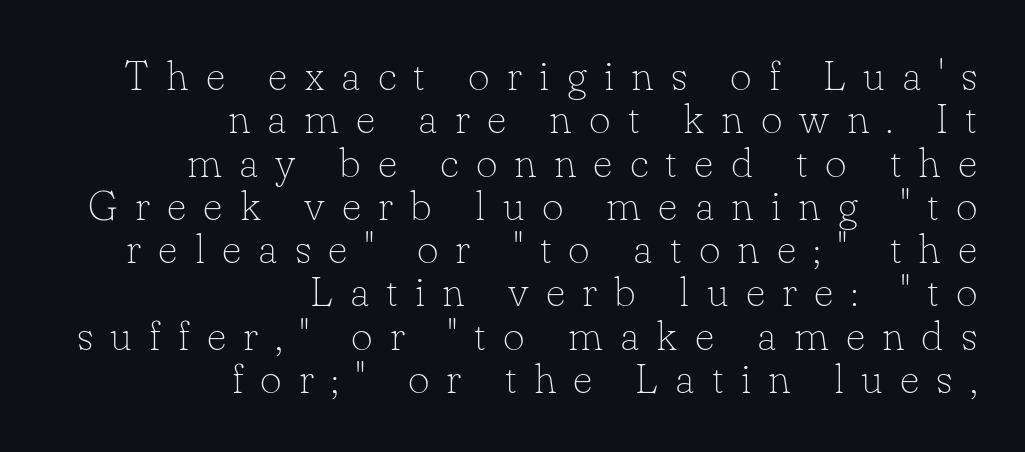
Q: Is the text bold? A: No.
Q: Is the text italic (slanted)? A: No, it is upright.
Q: Is the typeface a serif or a sans-serif typeface? A: Serif.
Q: Is the text underlined? A: No.
Q: How is the paragraph aligned? A: Right-aligned.
Q: Is the spacing between letters normal or unusually wide? A: Unusually wide.
Q: Is the spacing between lines tight, normal or loose? A: Tight.
Q: Width (condensed, normal, or wide)? A: Normal.
Q: Stroke contrast? A: Low.
Q: x-height? A: Small.
Q: Monospaced? A: No.
